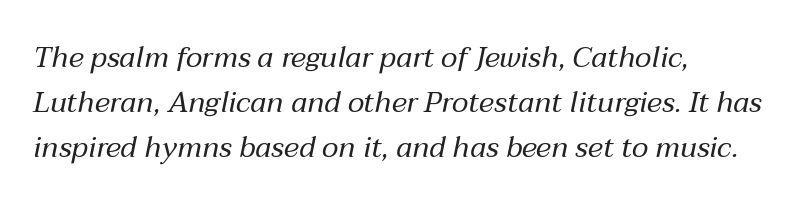
Q: Is the text bold? A: No.
Q: Is the text italic (slanted)? A: Yes, it leans right by about 12 degrees.
Q: Is the text underlined? A: No.
Q: How is the paragraph aligned? A: Left-aligned.
Q: Is the spacing between letters normal or unusually wide? A: Normal.
Q: Is the spacing between lines tight, normal or loose? A: Normal.
Q: Width (condensed, normal, or wide)? A: Normal.
Q: Stroke contrast? A: Medium.
Q: x-height? A: Medium.
Q: Monospaced? A: No.
